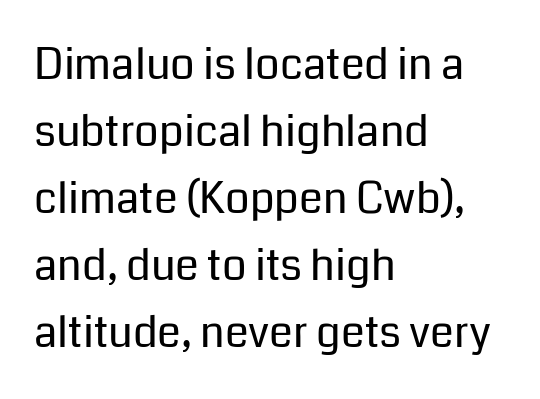
A typesetter would call this proportional, since set widths differ per character. Notice how descenders clear the ascenders below comfortably — that's standard leading. Honestly, the letter spacing is just normal — you wouldn't notice it. The area under the type is left untouched.
